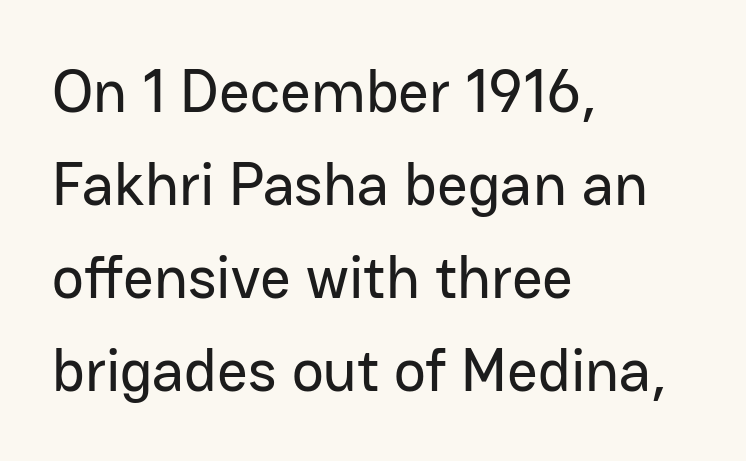
{"serif": "no", "italic": "no", "width": "normal", "stroke_contrast": "low", "x_height": "medium", "monospaced": "no", "underline": "no", "align": "left", "line_spacing": "normal", "line_spacing_ratio": 1.55, "letter_spacing": "normal", "letter_spacing_em": 0.0, "glyph_px": 60}
